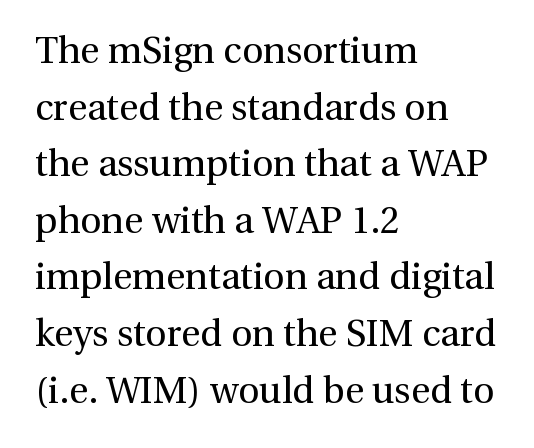
Q: Is the text bold? A: No.
Q: Is the text italic (slanted)? A: No, it is upright.
Q: Is the typeface a serif or a sans-serif typeface? A: Serif.
Q: Is the text underlined? A: No.
Q: How is the paragraph aligned? A: Left-aligned.
Q: Is the spacing between letters normal or unusually wide? A: Normal.
Q: Is the spacing between lines tight, normal or loose? A: Normal.
Q: Width (condensed, normal, or wide)? A: Normal.
Q: x-height? A: Medium.
Q: Monospaced? A: No.
